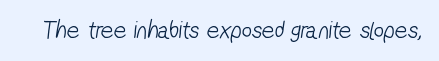
The image shows 25 px text type; set normal letter spacing, not underlined.
